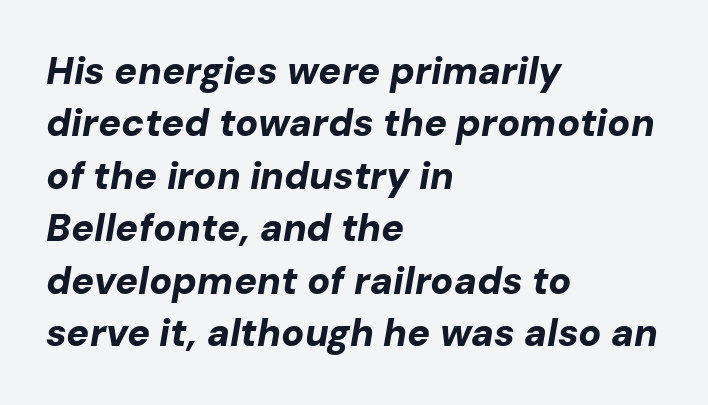
{"italic": "yes", "lean": "right", "slant_degrees": 10, "bold": "yes", "weight": "bold", "width": "normal", "stroke_contrast": "low", "x_height": "medium", "monospaced": "no", "underline": "no", "align": "left", "line_spacing": "normal", "line_spacing_ratio": 1.38, "letter_spacing": "normal", "letter_spacing_em": 0.0, "glyph_px": 38}
